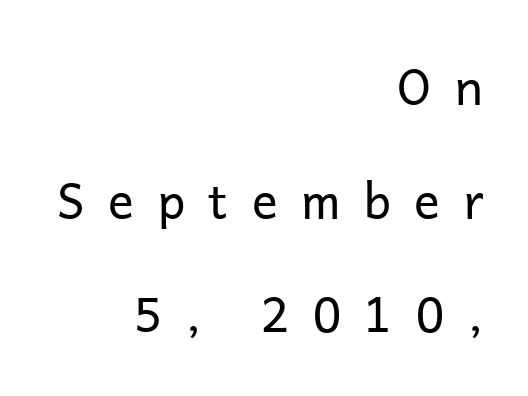
{"serif": "no", "italic": "no", "bold": "no", "weight": "regular", "width": "normal", "stroke_contrast": "low", "x_height": "medium", "monospaced": "no", "underline": "no", "align": "right", "line_spacing": "loose", "line_spacing_ratio": 2.37, "letter_spacing": "wide", "letter_spacing_em": 0.49, "glyph_px": 48}
